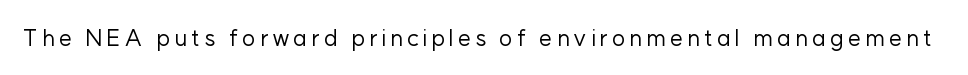
The image shows 23 px text type, upright; set not underlined.
